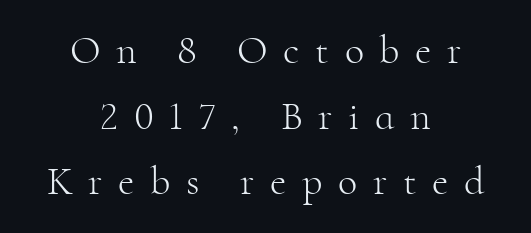
Q: Is the text bold? A: No.
Q: Is the text italic (slanted)? A: No, it is upright.
Q: Is the typeface a serif or a sans-serif typeface? A: Serif.
Q: Is the text underlined? A: No.
Q: How is the paragraph aligned? A: Centered.
Q: Is the spacing between letters normal or unusually wide? A: Unusually wide.
Q: Is the spacing between lines tight, normal or loose? A: Normal.
Q: Width (condensed, normal, or wide)? A: Normal.
Q: Stroke contrast? A: High.
Q: x-height? A: Small.
Q: Monospaced? A: No.
